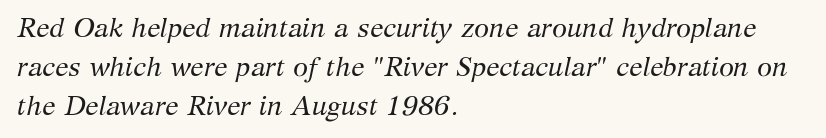
The image shows 27 px text type, italic (leaning right); set left-aligned, normal line spacing (1.44x), normal letter spacing, not underlined.
